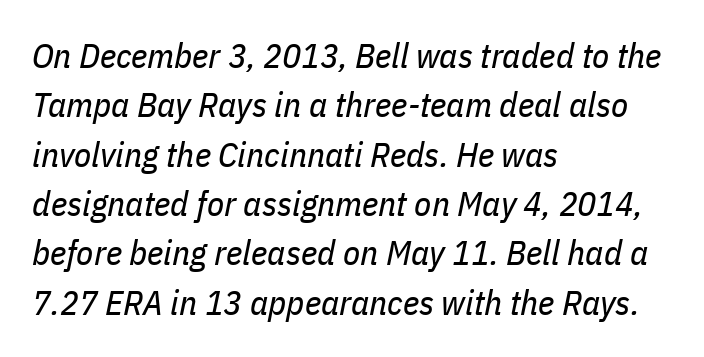
{"italic": "yes", "lean": "right", "slant_degrees": 11, "bold": "no", "weight": "regular", "width": "condensed", "stroke_contrast": "low", "x_height": "medium", "monospaced": "no", "underline": "no", "align": "left", "line_spacing": "normal", "line_spacing_ratio": 1.41, "letter_spacing": "normal", "letter_spacing_em": 0.0, "glyph_px": 35}
